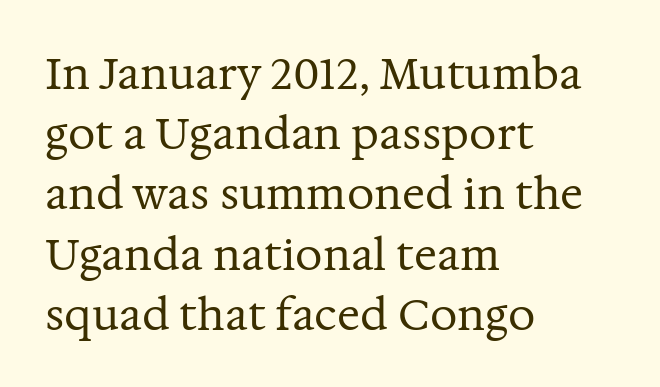
{"serif": "yes", "italic": "no", "bold": "no", "weight": "regular", "width": "normal", "stroke_contrast": "medium", "x_height": "medium", "monospaced": "no", "underline": "no", "align": "left", "line_spacing": "normal", "line_spacing_ratio": 1.4, "letter_spacing": "normal", "letter_spacing_em": 0.0, "glyph_px": 43}
